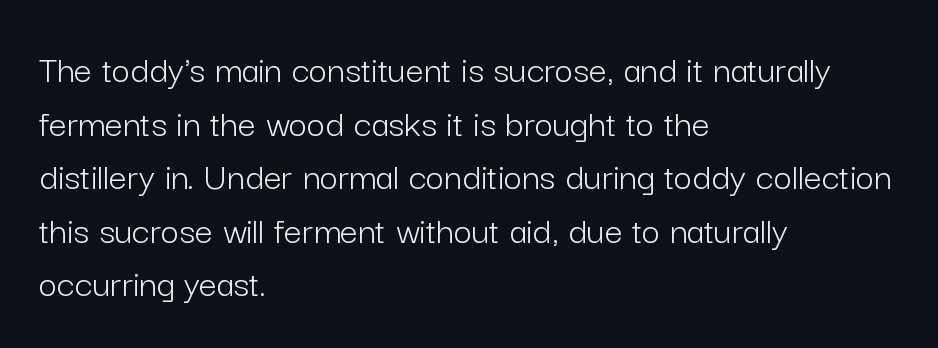
Each stroke keeps to a modest, everyday thickness or less. The rendering anchors every line to the left-hand side. Character widths vary here, with narrow letters taking less room than wide ones. Italic: no, the glyphs are upright roman.
